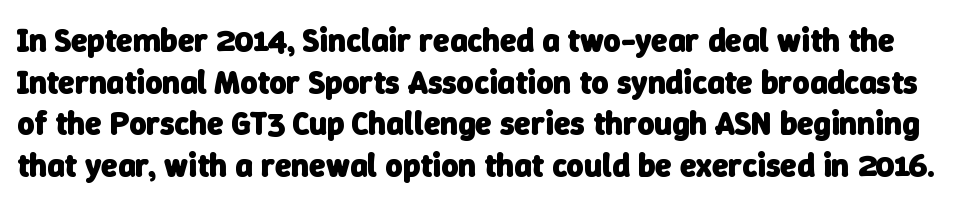
Q: Is the text bold? A: Yes.
Q: Is the typeface a serif or a sans-serif typeface? A: Sans-serif.
Q: Is the text underlined? A: No.
Q: Is the spacing between letters normal or unusually wide? A: Normal.
Q: Is the spacing between lines tight, normal or loose? A: Normal.
Q: Width (condensed, normal, or wide)? A: Normal.
Q: Stroke contrast? A: Low.
Q: x-height? A: Medium.
Q: Monospaced? A: No.
